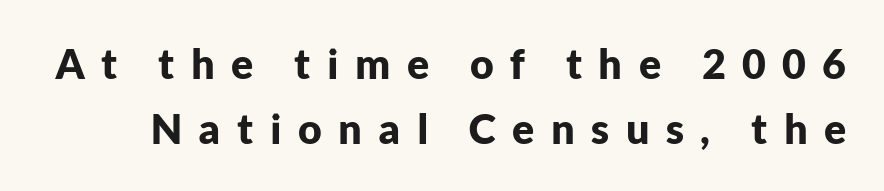
{"serif": "no", "italic": "no", "bold": "yes", "weight": "bold", "width": "normal", "stroke_contrast": "low", "x_height": "medium", "monospaced": "no", "underline": "no", "line_spacing": "normal", "line_spacing_ratio": 1.58, "letter_spacing": "wide", "letter_spacing_em": 0.4, "glyph_px": 41}
